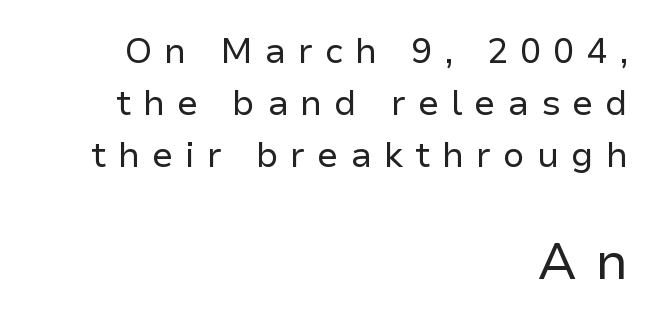
Note: smaller setting up top, larger setting below. The face used here is a sans, in the tradition of grotesques and geometrics. The typeface has the unassuming heft of standard copy or less. Evenly set lines give the paragraph a standard silhouette. This sample is right-justified, so line beginnings fall wherever the words allow.
